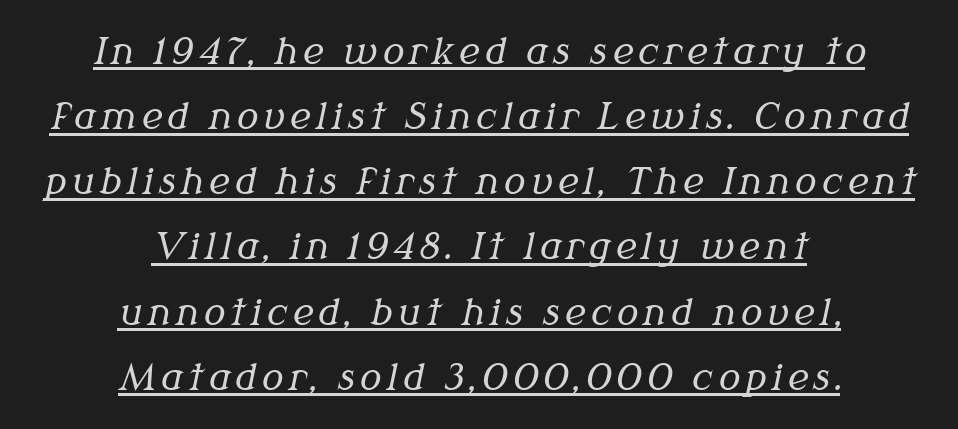
{"serif": "yes", "italic": "yes", "lean": "right", "slant_degrees": 12, "bold": "no", "weight": "regular", "width": "normal", "stroke_contrast": "medium", "x_height": "medium", "monospaced": "no", "underline": "yes", "align": "center", "line_spacing_ratio": 1.81, "glyph_px": 36}
